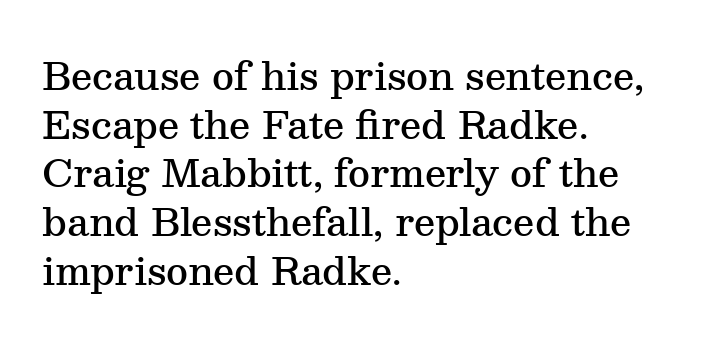
A bit beefed up — I'd call it semibold rather than bold. Horizontal alignment here is leftward, the default for most running prose. Classification — serif. These lines are rendered in a variable-pitch font.
